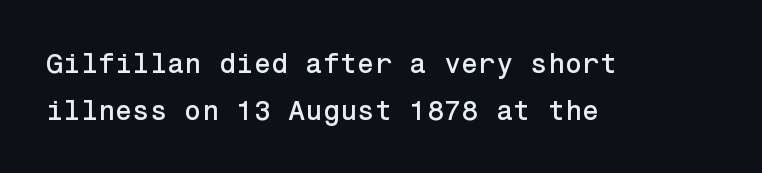
Q: Is the text italic (slanted)? A: No, it is upright.
Q: Is the typeface a serif or a sans-serif typeface? A: Sans-serif.
Q: Is the text underlined? A: No.
Q: How is the paragraph aligned? A: Left-aligned.
Q: Is the spacing between letters normal or unusually wide? A: Normal.
Q: Is the spacing between lines tight, normal or loose? A: Normal.
Q: Width (condensed, normal, or wide)? A: Normal.
Q: Stroke contrast? A: Low.
Q: x-height? A: Medium.
